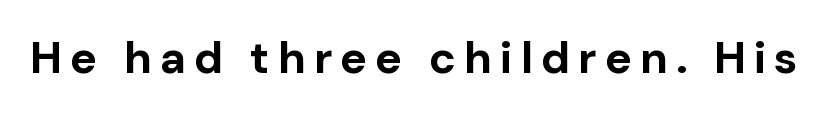
Here the designer chose a conventional face with non-uniform glyph widths. You can tell it's not italic because the verticals are truly vertical. Typesetter's note: full bold, strokes at maximum text heaviness. Nothing sits at the stroke ends, so this counts as sans-serif. Quick note: underline off.
